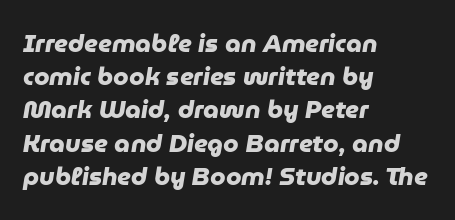
The image shows 25 px bold type; set left-aligned, normal line spacing (1.33x), normal letter spacing, not underlined.
